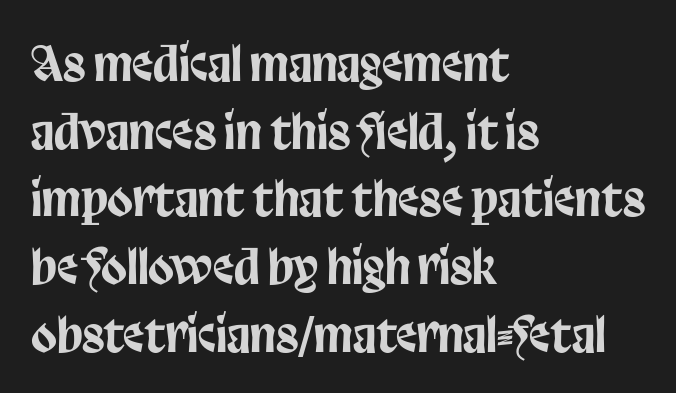
Q: Is the text italic (slanted)? A: No, it is upright.
Q: Is the typeface a serif or a sans-serif typeface? A: Sans-serif.
Q: Is the text underlined? A: No.
Q: How is the paragraph aligned? A: Left-aligned.
Q: Is the spacing between letters normal or unusually wide? A: Normal.
Q: Is the spacing between lines tight, normal or loose? A: Normal.
Q: Width (condensed, normal, or wide)? A: Condensed.
Q: Stroke contrast? A: Low.
Q: x-height? A: Large.
Q: Monospaced? A: No.
